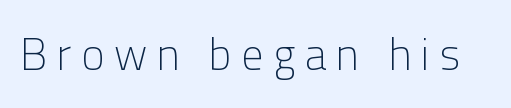
The image shows 44 px light sans-serif type, upright; set unusually wide letter spacing (+0.22 em), not underlined; low stroke contrast and a medium x-height.
